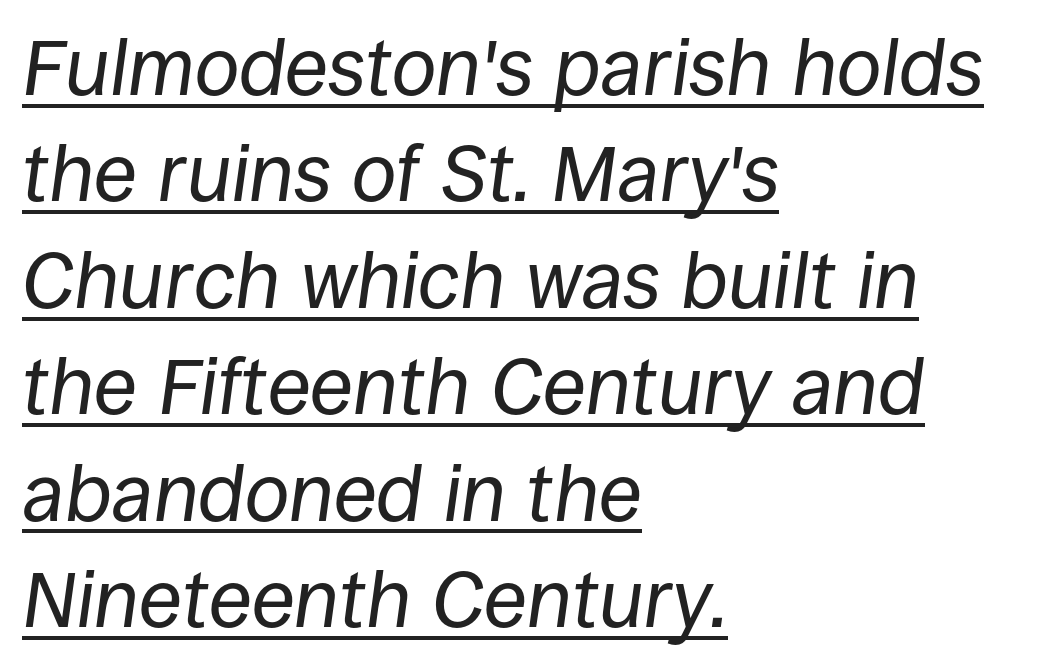
The image shows 80 px regular-weight type, italic (leaning right); set left-aligned, normal line spacing (1.33x), normal letter spacing, underlined; low stroke contrast and a large x-height.
